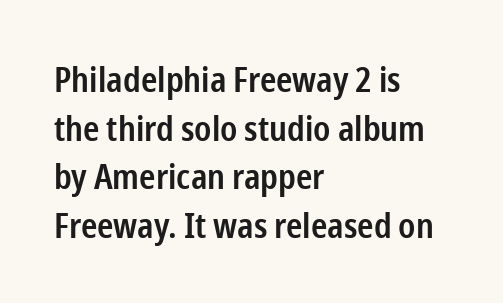
Q: Is the text bold? A: Semi-bold.
Q: Is the text italic (slanted)? A: No, it is upright.
Q: Is the typeface a serif or a sans-serif typeface? A: Sans-serif.
Q: Is the text underlined? A: No.
Q: How is the paragraph aligned? A: Left-aligned.
Q: Is the spacing between letters normal or unusually wide? A: Normal.
Q: Is the spacing between lines tight, normal or loose? A: Normal.
Q: Width (condensed, normal, or wide)? A: Condensed.
Q: Stroke contrast? A: Low.
Q: x-height? A: Medium.
Q: Monospaced? A: No.
